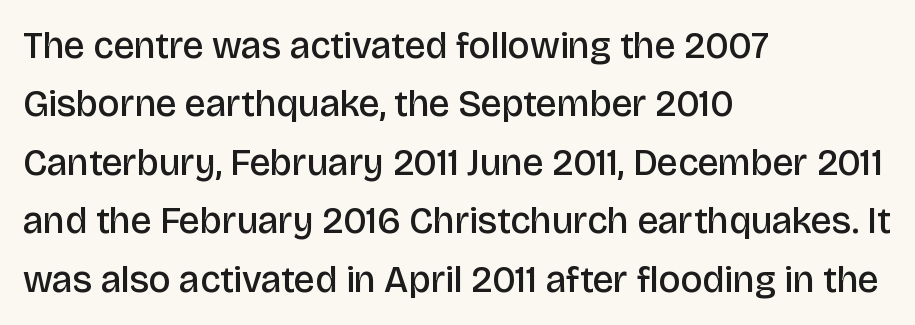
The image shows 37 px semibold sans-serif type, upright; set left-aligned, normal line spacing (1.58x), normal letter spacing, not underlined; low stroke contrast and a large x-height.
